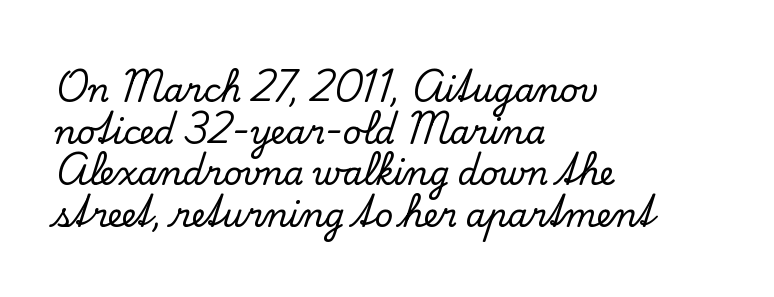
Students, note that the glyphs here touch the page at normal intervals. You could not count columns in this text — the font is proportionally spaced. A typesetter would call this leading conventional body-copy spacing. The glyphs are unaccompanied by any horizontal stroke below them.
